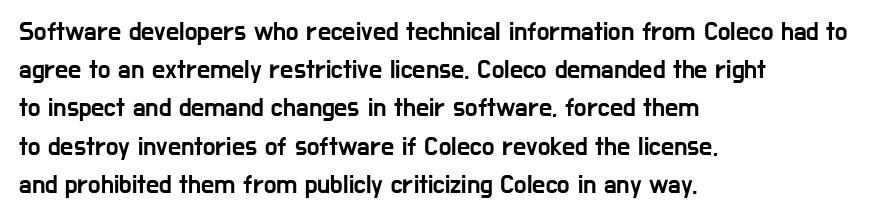
{"italic": "no", "underline": "no", "align": "left", "line_spacing": "normal", "line_spacing_ratio": 1.47, "letter_spacing": "normal", "letter_spacing_em": 0.0, "glyph_px": 26}
